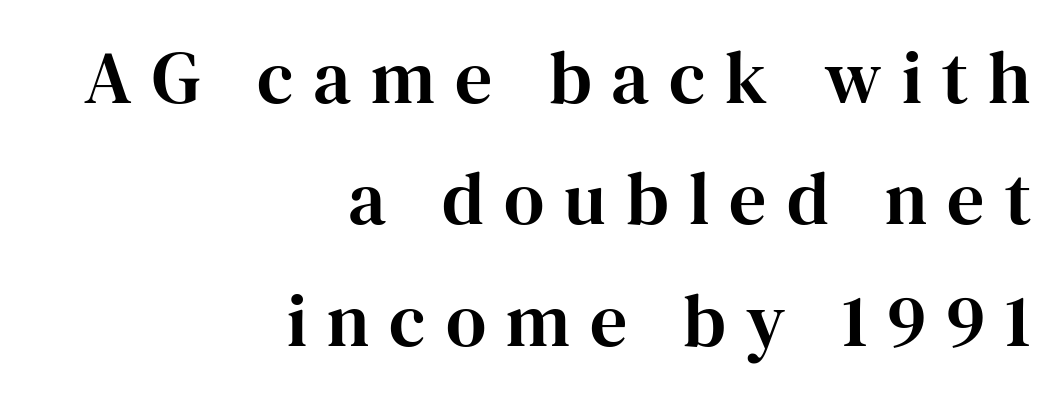
{"serif": "yes", "italic": "no", "width": "normal", "stroke_contrast": "high", "x_height": "medium", "monospaced": "no", "underline": "no", "align": "right", "line_spacing": "normal", "line_spacing_ratio": 1.64, "letter_spacing": "wide", "letter_spacing_em": 0.27, "glyph_px": 74}
